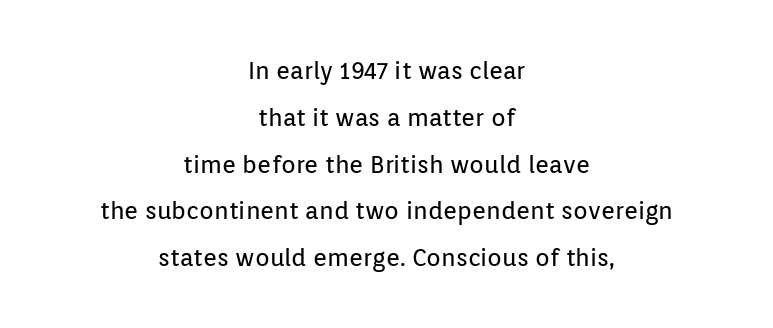
Q: Is the text bold? A: No.
Q: Is the text italic (slanted)? A: No, it is upright.
Q: Is the text underlined? A: No.
Q: How is the paragraph aligned? A: Centered.
Q: Is the spacing between letters normal or unusually wide? A: Normal.
Q: Is the spacing between lines tight, normal or loose? A: Loose.
